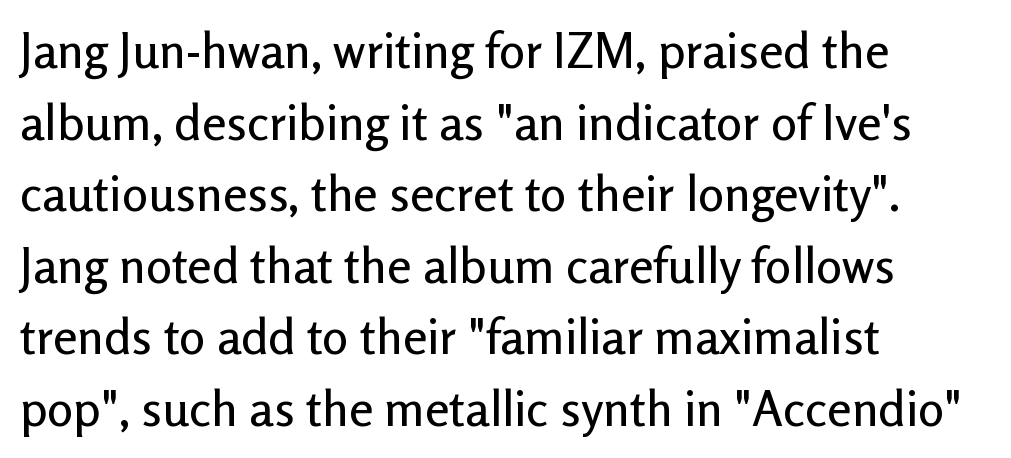
The image shows 49 px sans-serif type, upright; set left-aligned, normal line spacing (1.46x), normal letter spacing, not underlined; low stroke contrast and a medium x-height.
